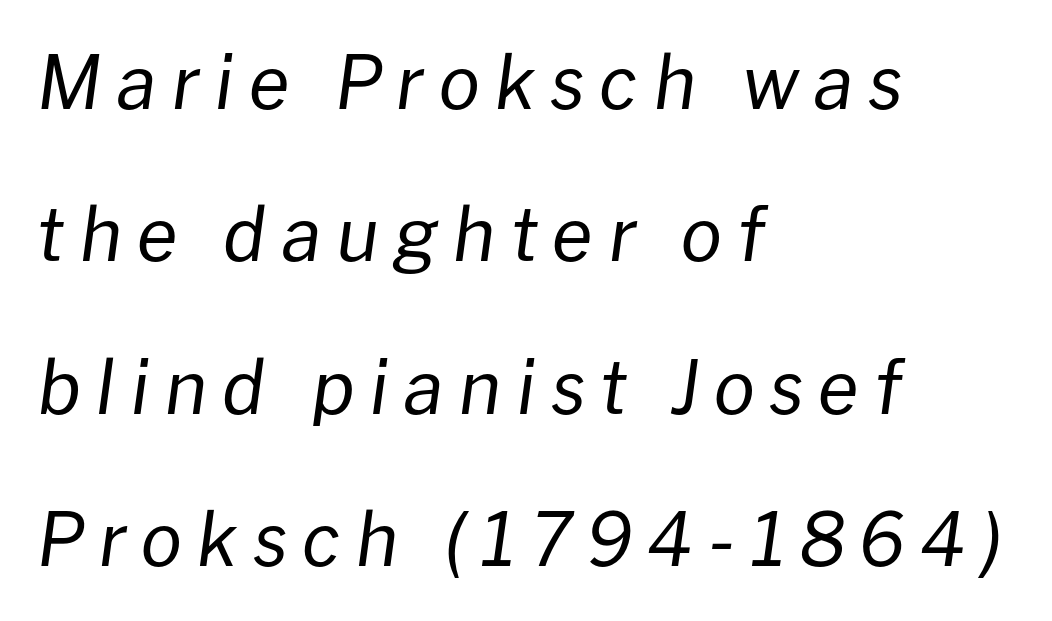
The image shows 74 px regular-weight type, italic (leaning right); set left-aligned, loose line spacing (2.06x), unusually wide letter spacing (+0.2 em), not underlined; low stroke contrast and a medium x-height.
